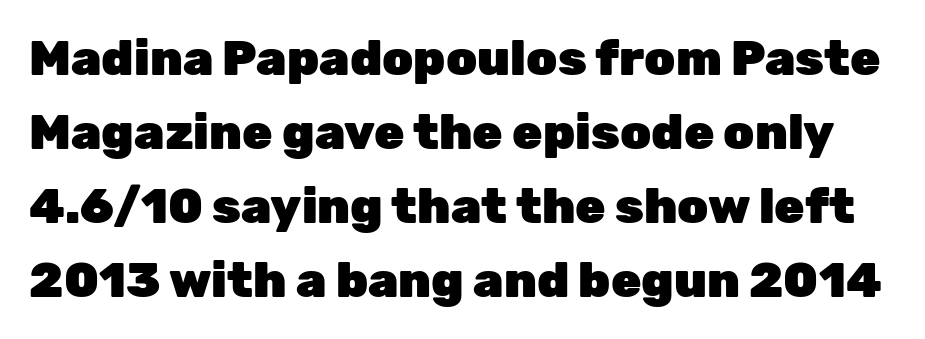
The image shows 49 px heavy sans-serif type, upright; set normal line spacing (1.51x), normal letter spacing, not underlined; low stroke contrast and a medium x-height.
